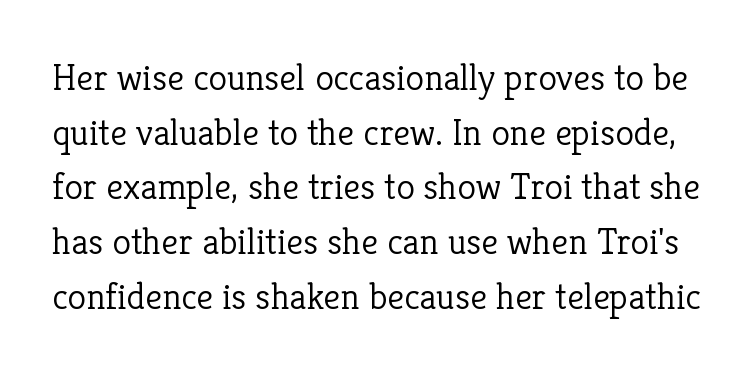
The image shows 38 px light serif type, upright; set normal line spacing (1.44x), normal letter spacing, not underlined; low stroke contrast and a medium x-height.
